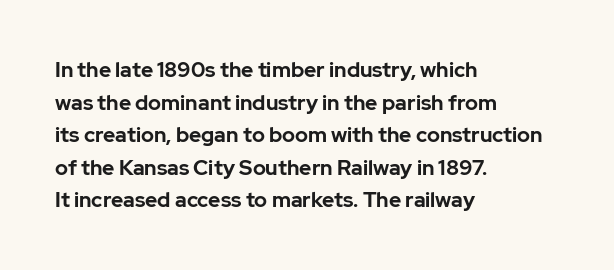
Q: Is the text bold? A: Yes.
Q: Is the text italic (slanted)? A: No, it is upright.
Q: Is the text underlined? A: No.
Q: How is the paragraph aligned? A: Left-aligned.
Q: Is the spacing between letters normal or unusually wide? A: Normal.
Q: Is the spacing between lines tight, normal or loose? A: Normal.
